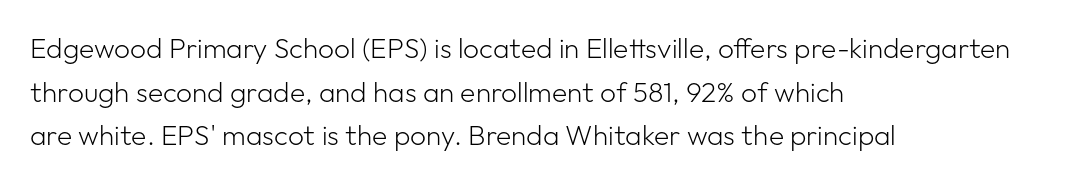
{"serif": "no", "italic": "no", "bold": "no", "weight": "light", "width": "normal", "stroke_contrast": "low", "x_height": "medium", "monospaced": "no", "underline": "no", "align": "left", "line_spacing": "normal", "line_spacing_ratio": 1.56, "letter_spacing": "normal", "letter_spacing_em": 0.0, "glyph_px": 28}
